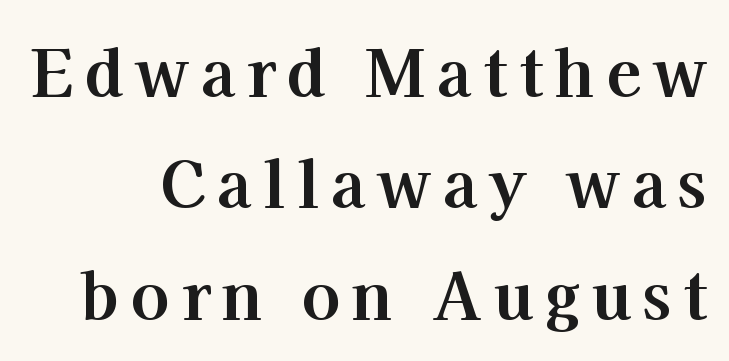
Q: Is the text bold? A: Yes.
Q: Is the text italic (slanted)? A: No, it is upright.
Q: Is the typeface a serif or a sans-serif typeface? A: Serif.
Q: Is the text underlined? A: No.
Q: Width (condensed, normal, or wide)? A: Normal.
Q: Stroke contrast? A: High.
Q: x-height? A: Medium.
Q: Monospaced? A: No.
